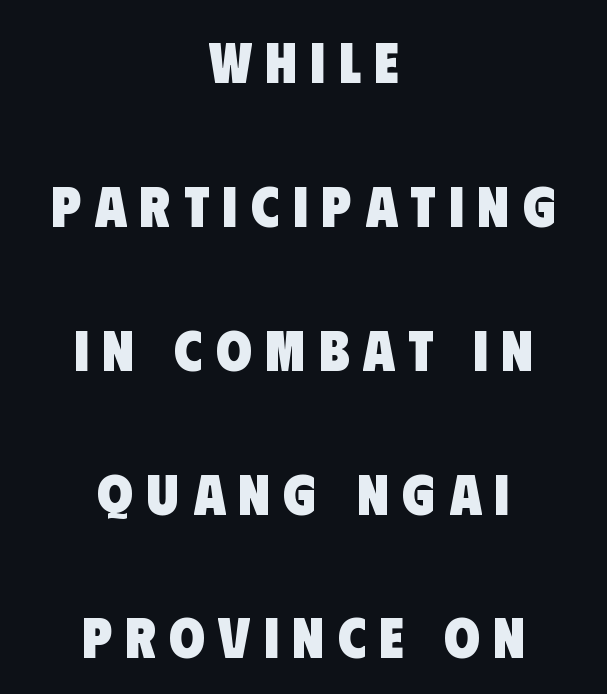
The passage shown is typed in a proportional face where columns would drift. Plain, unruled lines of type. Pretty heavy lettering here — definitely bold. The tracking jumps out immediately: characters are airy and widely separated. Grotesque or geometric, the face here clearly has no serifs.
